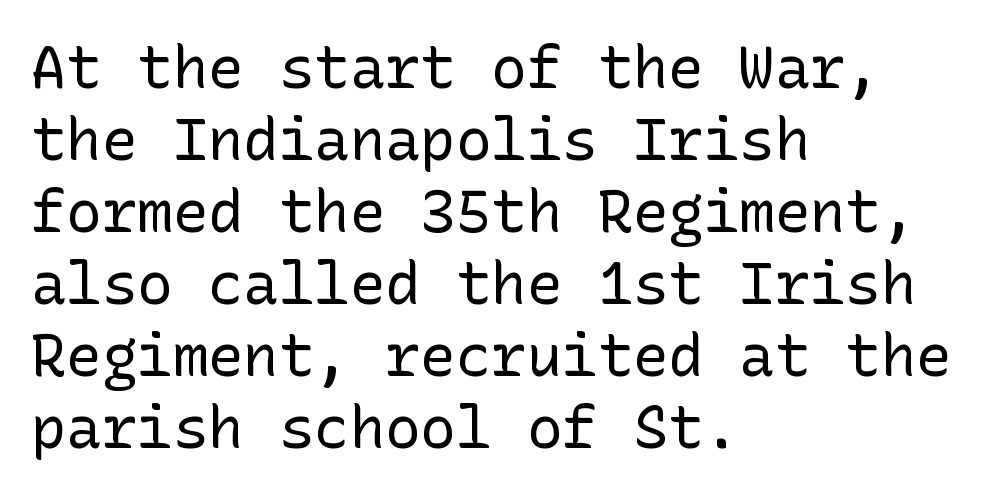
{"serif": "no", "italic": "no", "bold": "no", "weight": "regular", "width": "normal", "stroke_contrast": "low", "x_height": "medium", "underline": "no", "align": "left", "line_spacing_ratio": 1.22, "letter_spacing": "normal", "letter_spacing_em": 0.0, "glyph_px": 59}
